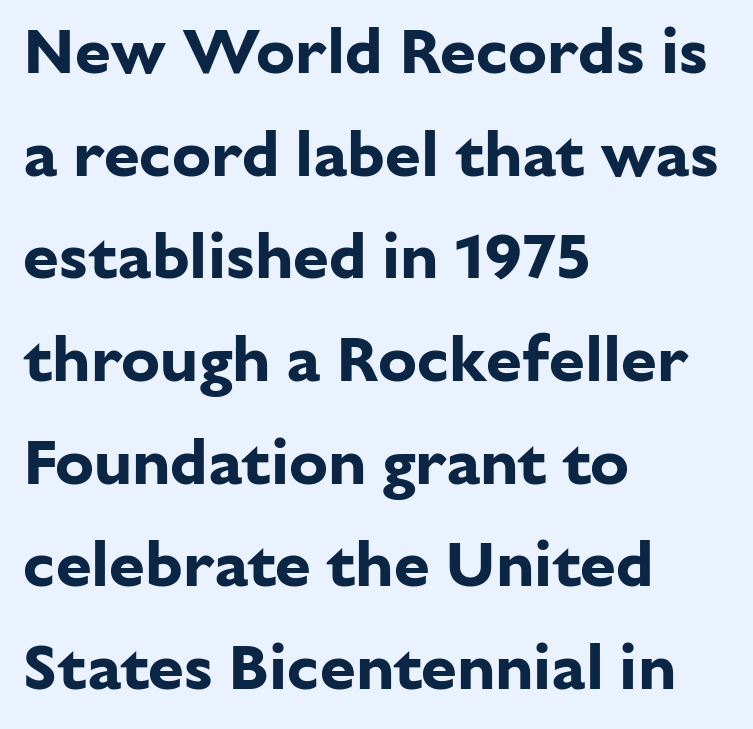
{"serif": "no", "italic": "no", "bold": "yes", "weight": "bold", "width": "normal", "stroke_contrast": "low", "x_height": "medium", "monospaced": "no", "underline": "no", "align": "left", "line_spacing": "normal", "line_spacing_ratio": 1.58, "letter_spacing": "normal", "letter_spacing_em": 0.0, "glyph_px": 65}
